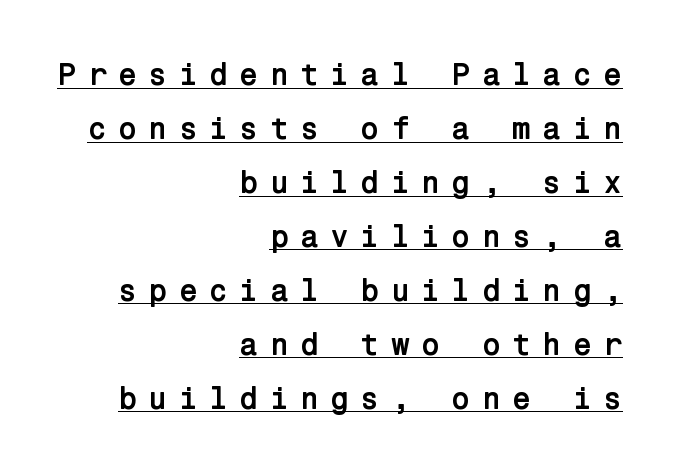
Q: Is the text bold? A: Yes.
Q: Is the text italic (slanted)? A: No, it is upright.
Q: Is the typeface a serif or a sans-serif typeface? A: Sans-serif.
Q: Is the text underlined? A: Yes.
Q: How is the paragraph aligned? A: Right-aligned.
Q: Is the spacing between letters normal or unusually wide? A: Unusually wide.
Q: Width (condensed, normal, or wide)? A: Normal.
Q: Stroke contrast? A: Low.
Q: x-height? A: Medium.
